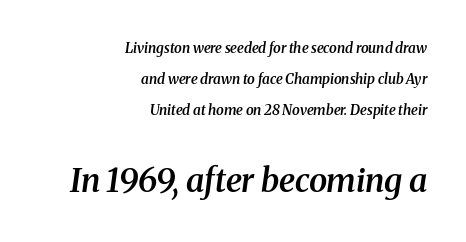
Looks like regular typesetting: each glyph gets only the width it needs. Designer's note — italics engaged. The lower block of text is set noticeably larger than the block above it. Words appear dense and cohesive because spacing is normal. Where is the straight margin? On the right.
